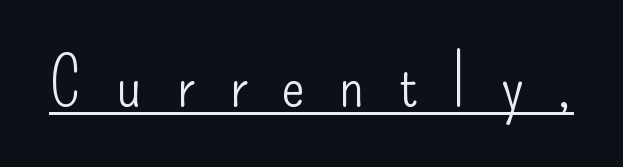
{"serif": "no", "italic": "no", "bold": "no", "weight": "light", "width": "condensed", "stroke_contrast": "low", "x_height": "small", "monospaced": "no", "underline": "yes", "letter_spacing": "wide", "letter_spacing_em": 0.49, "glyph_px": 70}
